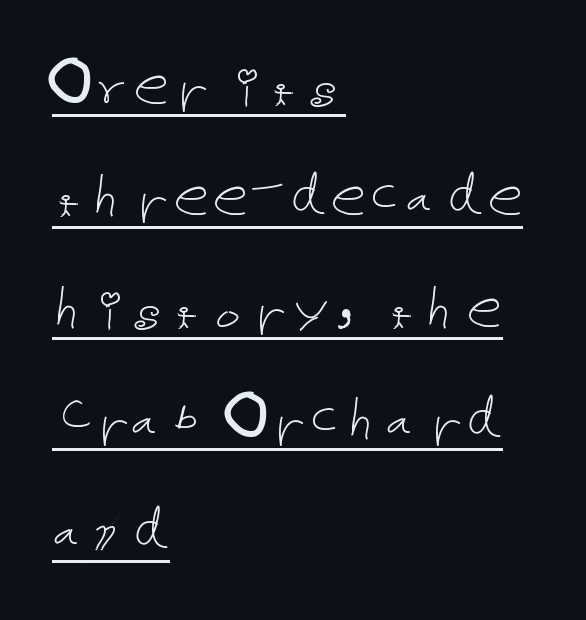
Q: Is the text bold? A: No.
Q: Is the text italic (slanted)? A: No, it is upright.
Q: Is the text underlined? A: Yes.
Q: How is the paragraph aligned? A: Left-aligned.
Q: Is the spacing between letters normal or unusually wide? A: Normal.
Q: Is the spacing between lines tight, normal or loose? A: Normal.
Q: Width (condensed, normal, or wide)? A: Normal.
Q: Stroke contrast? A: Low.
Q: x-height? A: Medium.
